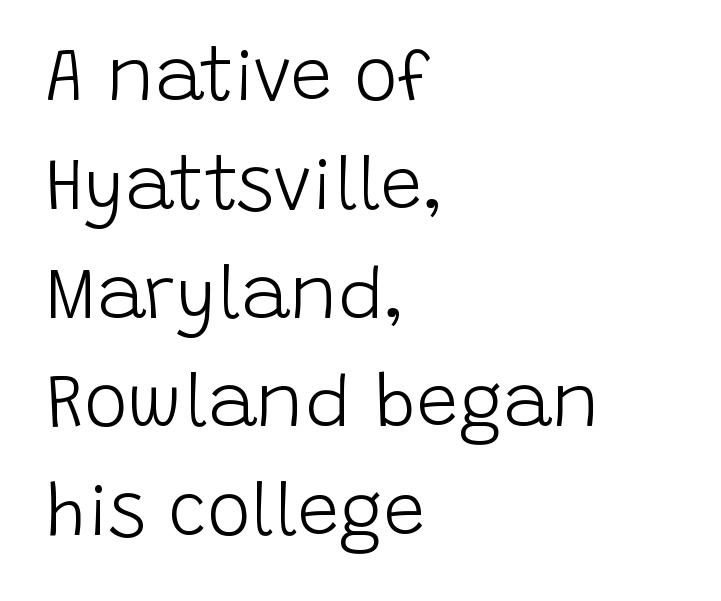
{"serif": "no", "italic": "no", "bold": "no", "weight": "light", "width": "normal", "stroke_contrast": "low", "x_height": "large", "monospaced": "no", "underline": "no", "align": "left", "line_spacing": "normal", "line_spacing_ratio": 1.47, "letter_spacing": "normal", "letter_spacing_em": 0.0, "glyph_px": 74}
